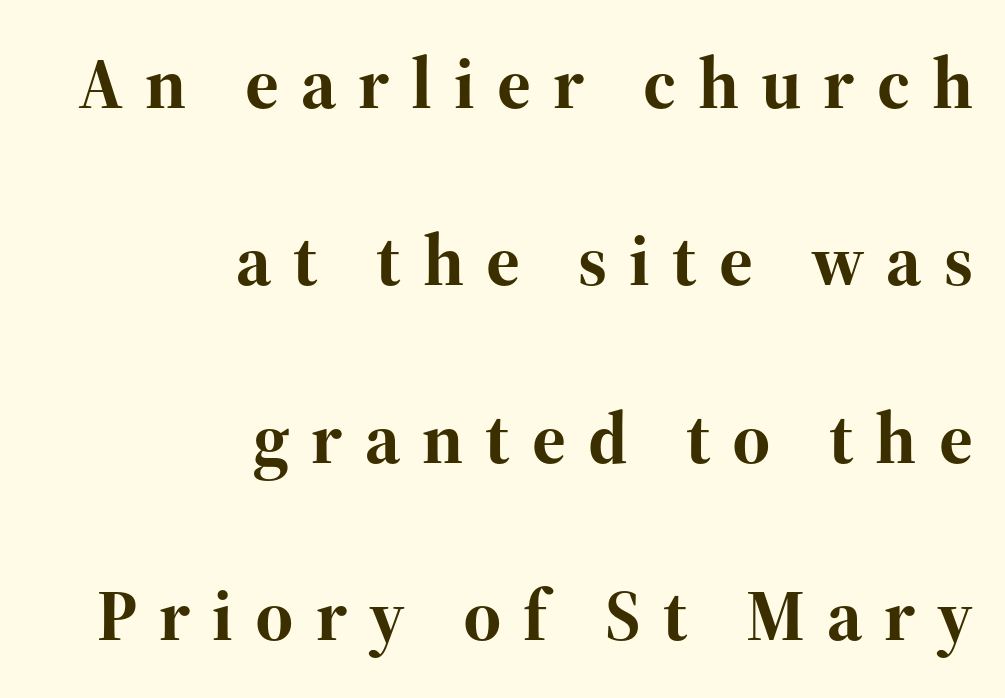
{"serif": "yes", "italic": "no", "bold": "yes", "weight": "bold", "width": "normal", "stroke_contrast": "high", "x_height": "medium", "monospaced": "no", "underline": "no", "align": "right", "line_spacing": "loose", "line_spacing_ratio": 2.43, "letter_spacing": "wide", "letter_spacing_em": 0.3, "glyph_px": 73}
